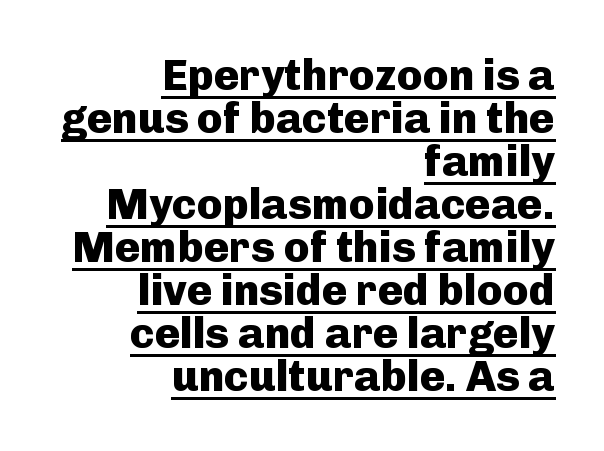
{"serif": "no", "italic": "no", "bold": "yes", "weight": "heavy", "width": "normal", "stroke_contrast": "low", "x_height": "medium", "monospaced": "no", "underline": "yes", "align": "right", "line_spacing": "tight", "line_spacing_ratio": 1.0, "letter_spacing": "normal", "letter_spacing_em": 0.0, "glyph_px": 43}
